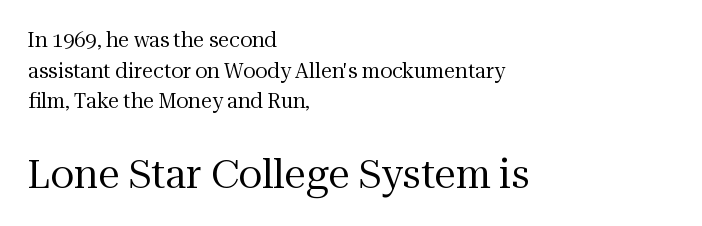
A typesetter would mark this as roman, not italic. Quick note: underline off. The rendering shows small feet on the letterforms — a serif design. Characters follow at the spacing the type designer built in.
